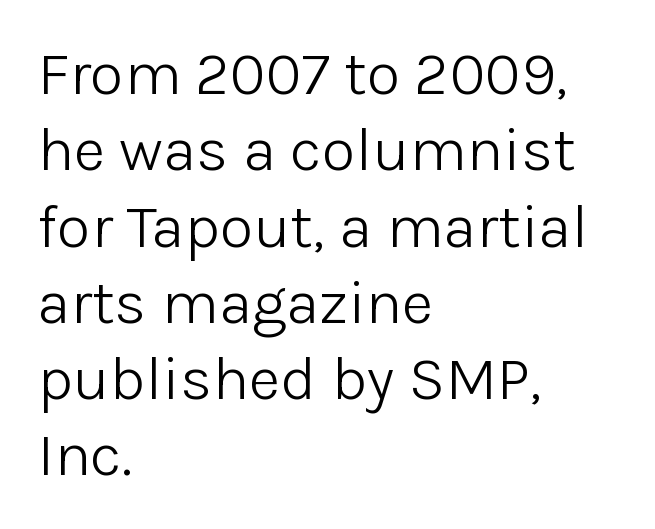
The image shows 62 px light sans-serif type, upright; set left-aligned, line spacing 1.23x, normal letter spacing, not underlined; low stroke contrast and a medium x-height.
